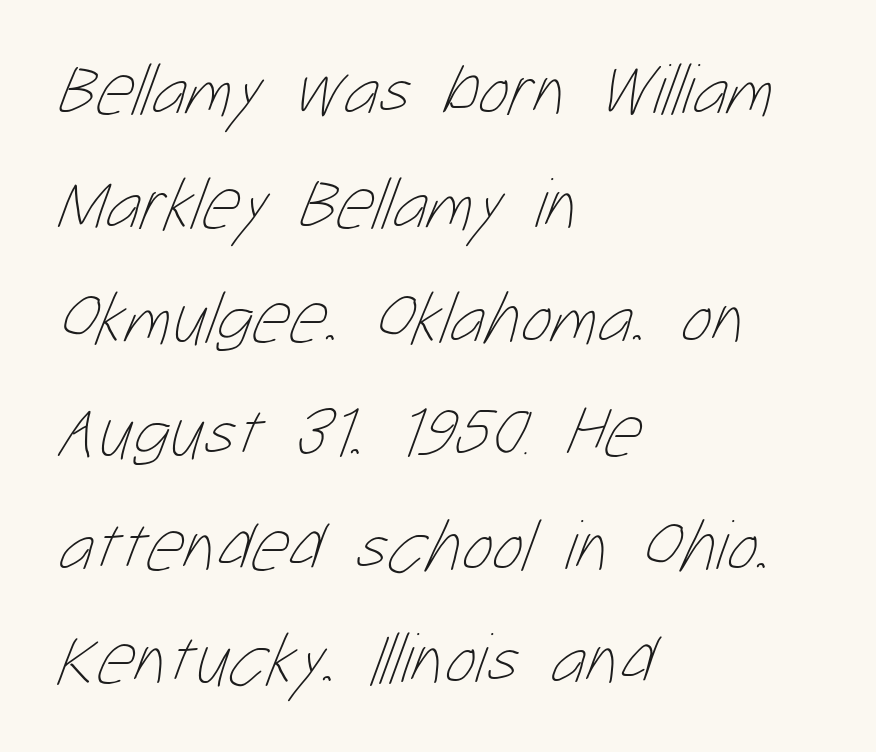
{"bold": "no", "weight": "thin", "width": "condensed", "stroke_contrast": "low", "x_height": "medium", "monospaced": "no", "underline": "no", "align": "left", "line_spacing": "normal", "line_spacing_ratio": 1.56, "letter_spacing": "normal", "letter_spacing_em": 0.0, "glyph_px": 73}
